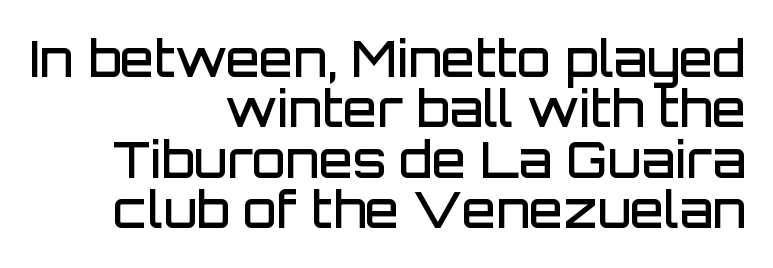
Q: Is the text bold? A: Semi-bold.
Q: Is the text italic (slanted)? A: No, it is upright.
Q: Is the typeface a serif or a sans-serif typeface? A: Sans-serif.
Q: Is the text underlined? A: No.
Q: How is the paragraph aligned? A: Right-aligned.
Q: Is the spacing between letters normal or unusually wide? A: Normal.
Q: Is the spacing between lines tight, normal or loose? A: Tight.
Q: Width (condensed, normal, or wide)? A: Normal.
Q: Stroke contrast? A: Low.
Q: x-height? A: Large.
Q: Monospaced? A: No.
